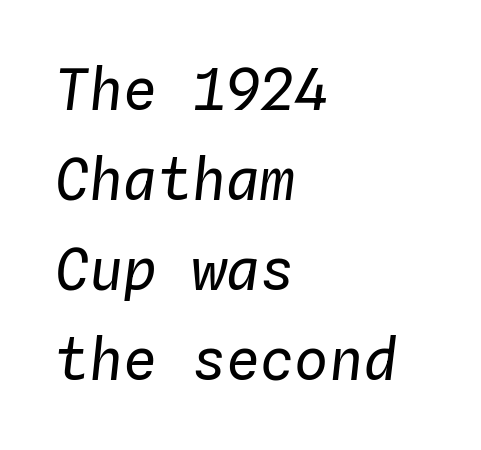
Q: Is the text bold? A: No.
Q: Is the text italic (slanted)? A: Yes, it leans right by about 4 degrees.
Q: Is the text underlined? A: No.
Q: How is the paragraph aligned? A: Left-aligned.
Q: Is the spacing between letters normal or unusually wide? A: Normal.
Q: Is the spacing between lines tight, normal or loose? A: Normal.
Q: Width (condensed, normal, or wide)? A: Normal.
Q: Stroke contrast? A: Low.
Q: x-height? A: Medium.
Q: Monospaced? A: Yes.
